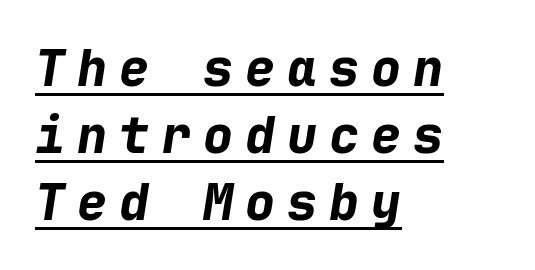
{"italic": "yes", "lean": "right", "slant_degrees": 9, "bold": "yes", "weight": "bold", "width": "normal", "stroke_contrast": "low", "x_height": "medium", "monospaced": "yes", "underline": "yes", "align": "left", "line_spacing": "normal", "line_spacing_ratio": 1.34, "letter_spacing": "wide", "letter_spacing_em": 0.24, "glyph_px": 50}
